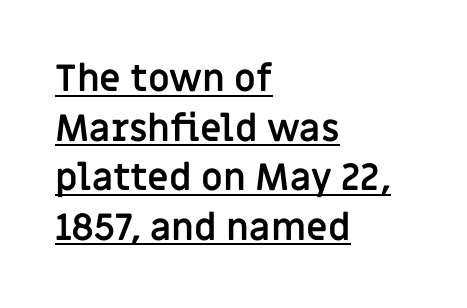
The image shows 37 px semibold sans-serif type, upright; set left-aligned, normal line spacing (1.34x), normal letter spacing, underlined; low stroke contrast and a large x-height.
